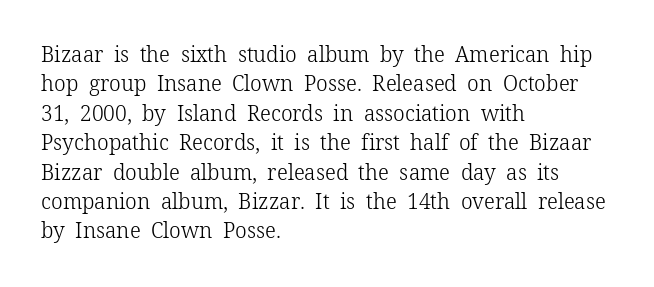
{"italic": "no", "bold": "no", "underline": "no", "align": "left", "line_spacing": "normal", "line_spacing_ratio": 1.4, "letter_spacing": "normal", "letter_spacing_em": 0.0, "glyph_px": 21}
